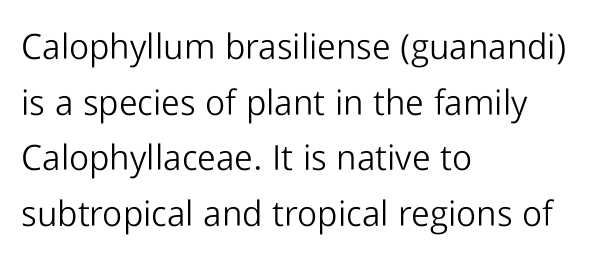
{"serif": "no", "italic": "no", "bold": "no", "weight": "light", "width": "normal", "stroke_contrast": "low", "x_height": "medium", "monospaced": "no", "underline": "no", "align": "left", "line_spacing": "normal", "line_spacing_ratio": 1.59, "letter_spacing": "normal", "letter_spacing_em": 0.0, "glyph_px": 35}
